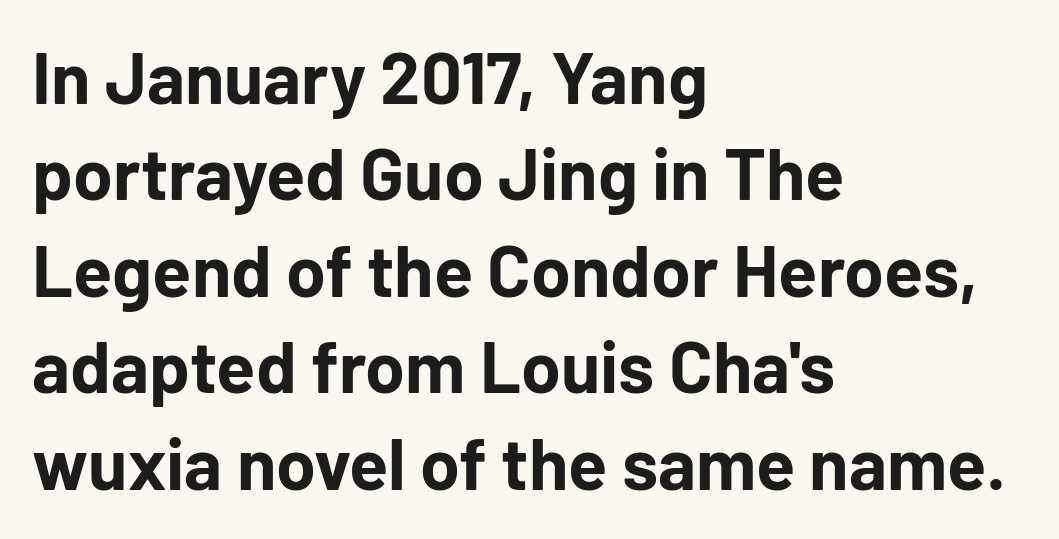
{"serif": "no", "italic": "no", "bold": "yes", "weight": "bold", "width": "normal", "stroke_contrast": "low", "x_height": "medium", "monospaced": "no", "underline": "no", "align": "left", "line_spacing": "normal", "line_spacing_ratio": 1.34, "letter_spacing": "normal", "letter_spacing_em": 0.0, "glyph_px": 72}
